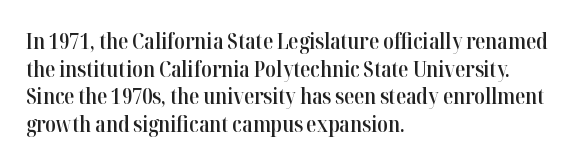
Q: Is the text bold? A: Semi-bold.
Q: Is the text italic (slanted)? A: No, it is upright.
Q: Is the text underlined? A: No.
Q: How is the paragraph aligned? A: Left-aligned.
Q: Is the spacing between letters normal or unusually wide? A: Normal.
Q: Is the spacing between lines tight, normal or loose? A: Normal.
